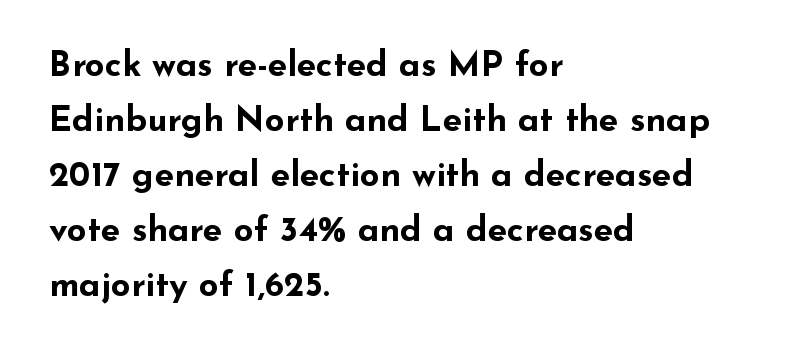
The image shows 35 px bold, wide sans-serif type, upright; set left-aligned, normal line spacing (1.57x), normal letter spacing, not underlined; low stroke contrast and a small x-height.
